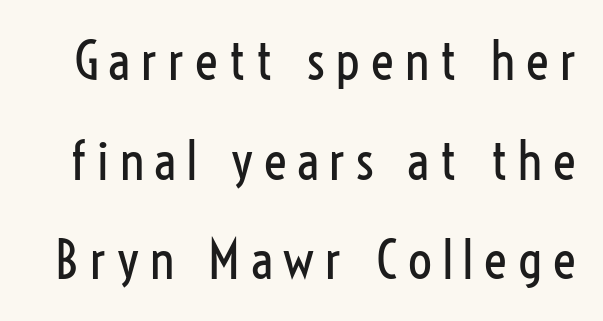
{"serif": "no", "italic": "no", "bold": "no", "weight": "regular", "width": "condensed", "stroke_contrast": "low", "x_height": "medium", "monospaced": "no", "underline": "no", "line_spacing_ratio": 1.88, "letter_spacing": "wide", "letter_spacing_em": 0.21, "glyph_px": 53}
